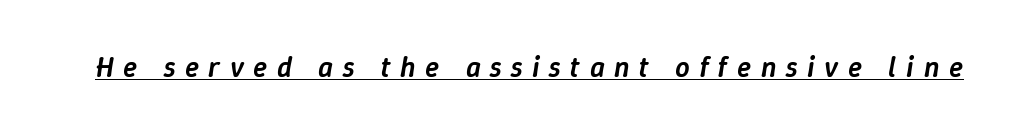
The image shows 29 px semibold type, italic (leaning right); set unusually wide letter spacing (+0.33 em), underlined; low stroke contrast and a medium x-height.
